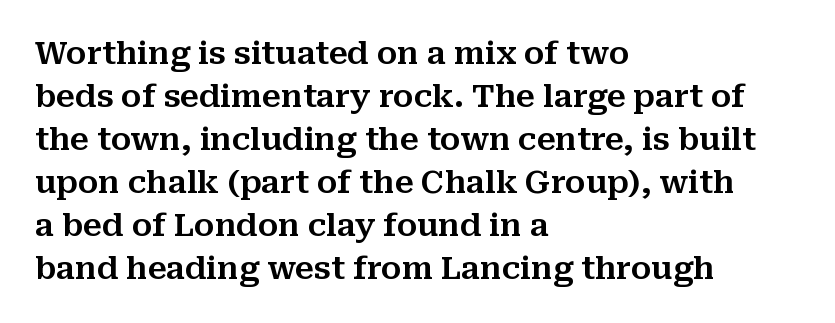
The image shows 31 px serif type, upright; set left-aligned, normal line spacing (1.39x), normal letter spacing, not underlined; medium stroke contrast and a medium x-height.
